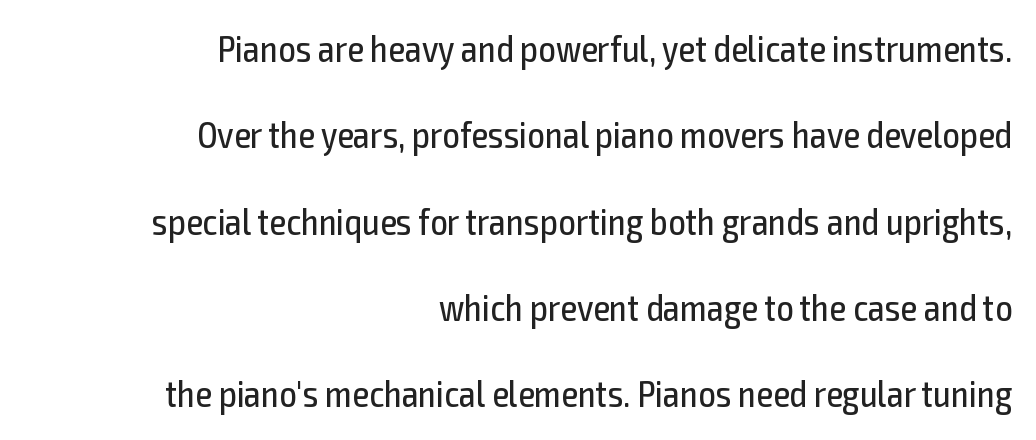
Q: Is the text bold? A: No.
Q: Is the text italic (slanted)? A: No, it is upright.
Q: Is the typeface a serif or a sans-serif typeface? A: Sans-serif.
Q: Is the text underlined? A: No.
Q: How is the paragraph aligned? A: Right-aligned.
Q: Is the spacing between letters normal or unusually wide? A: Normal.
Q: Is the spacing between lines tight, normal or loose? A: Loose.
Q: Width (condensed, normal, or wide)? A: Condensed.
Q: x-height? A: Medium.
Q: Monospaced? A: No.
